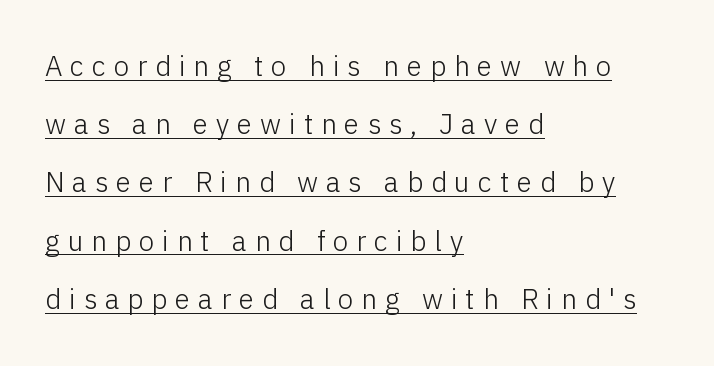
The image shows 28 px light sans-serif type, upright; set left-aligned, loose line spacing (2.08x), unusually wide letter spacing (+0.28 em), underlined; low stroke contrast and a medium x-height.
